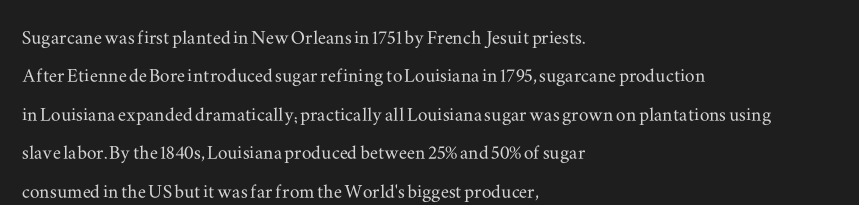
How would I describe the line gaps? Plain and ordinary. Teacher's note: observe the even left margin — that is flush-left alignment. Decoration check: the copy has no underline. Characters follow at the spacing the type designer built in. Is there any slant? The stems are plumb.
